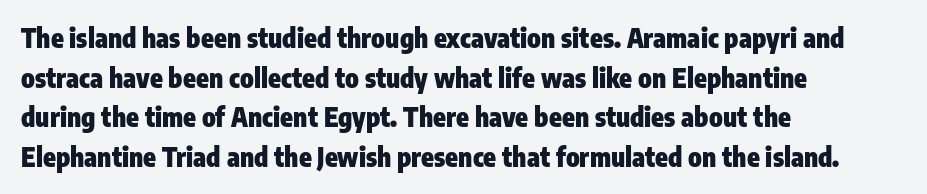
{"italic": "no", "bold": "yes", "underline": "no", "align": "left", "line_spacing": "normal", "line_spacing_ratio": 1.52, "letter_spacing": "normal", "letter_spacing_em": 0.0, "glyph_px": 26}
